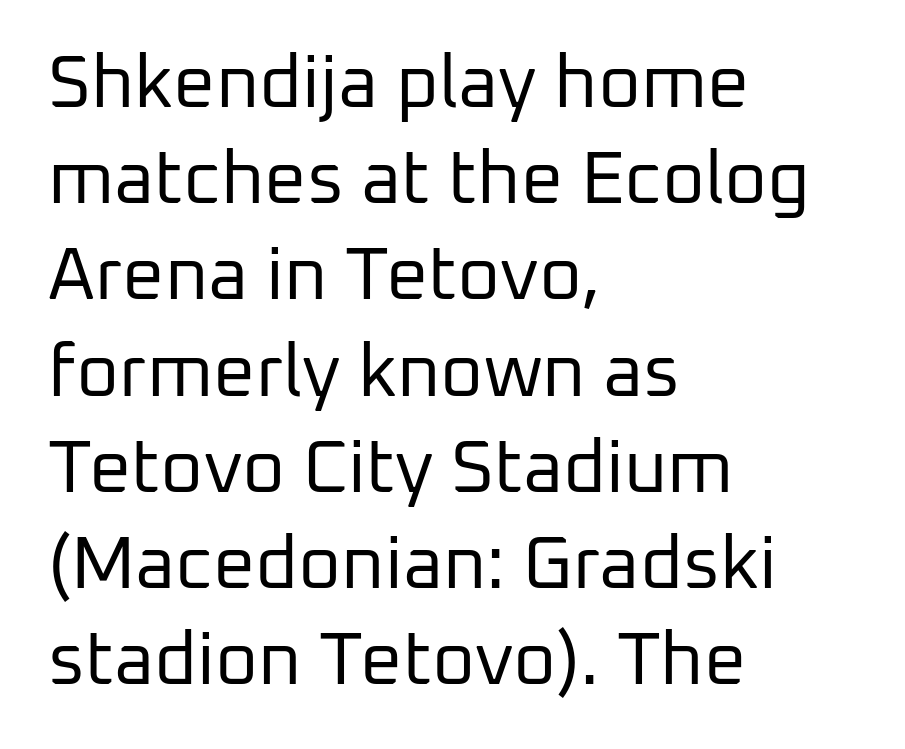
The image shows 74 px regular-weight sans-serif type, upright; set left-aligned, normal line spacing (1.3x), normal letter spacing, not underlined; low stroke contrast and a medium x-height.
